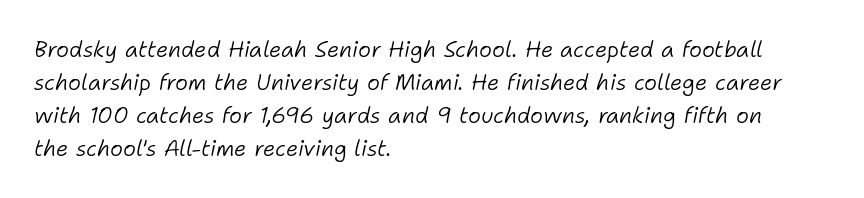
{"italic": "yes", "lean": "right", "slant_degrees": 11, "bold": "no", "underline": "no", "align": "left", "line_spacing": "normal", "line_spacing_ratio": 1.5, "letter_spacing": "normal", "letter_spacing_em": 0.0, "glyph_px": 22}
